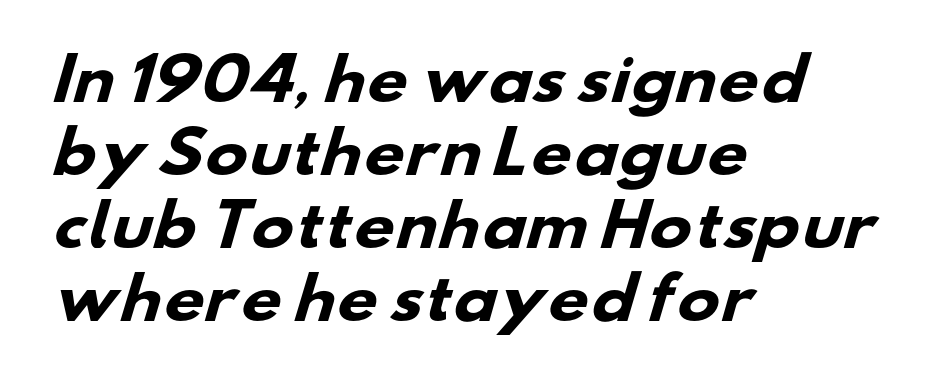
Q: Is the text bold? A: Yes.
Q: Is the typeface a serif or a sans-serif typeface? A: Sans-serif.
Q: Is the text underlined? A: No.
Q: How is the paragraph aligned? A: Left-aligned.
Q: Is the spacing between letters normal or unusually wide? A: Normal.
Q: Is the spacing between lines tight, normal or loose? A: Normal.
Q: Width (condensed, normal, or wide)? A: Wide.
Q: Stroke contrast? A: Low.
Q: x-height? A: Small.
Q: Monospaced? A: No.
